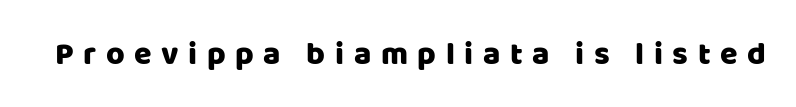
The image shows 32 px sans-serif type, upright; set unusually wide letter spacing (+0.3 em), not underlined; low stroke contrast and a large x-height.
